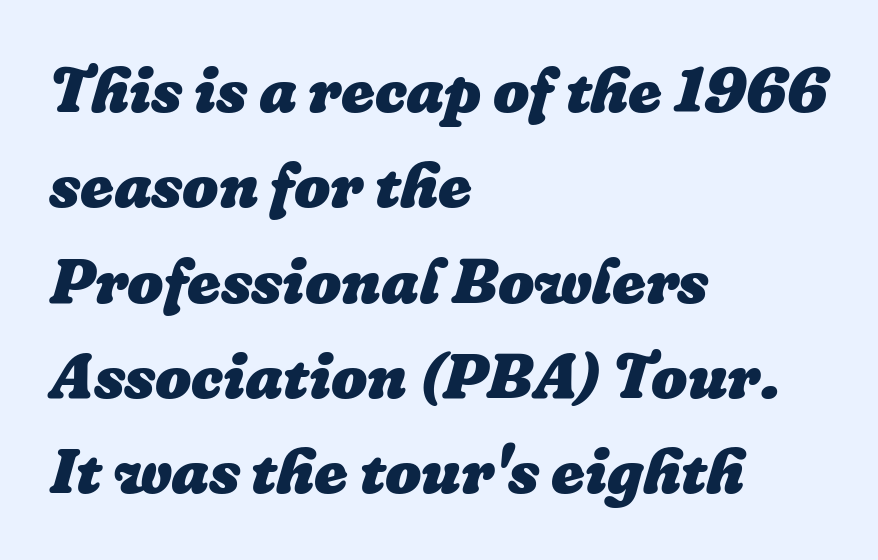
Q: Is the text bold? A: Yes.
Q: Is the text italic (slanted)? A: Yes, it leans right by about 16 degrees.
Q: Is the text underlined? A: No.
Q: How is the paragraph aligned? A: Left-aligned.
Q: Is the spacing between letters normal or unusually wide? A: Normal.
Q: Is the spacing between lines tight, normal or loose? A: Normal.
Q: Width (condensed, normal, or wide)? A: Normal.
Q: Stroke contrast? A: Low.
Q: x-height? A: Medium.
Q: Monospaced? A: No.
